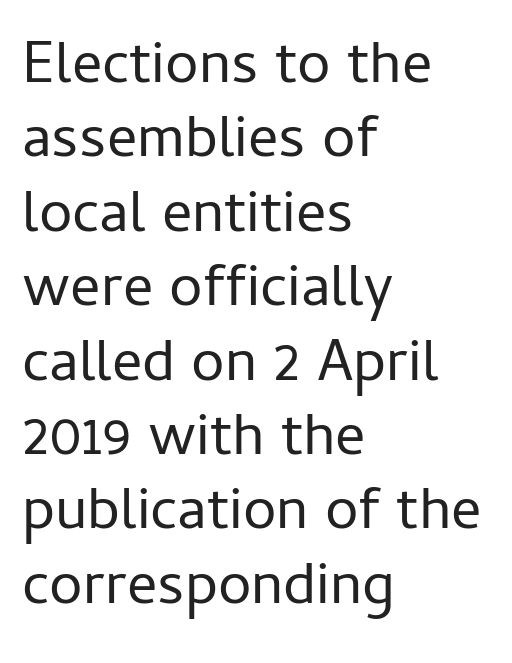
Q: Is the text bold? A: No.
Q: Is the text italic (slanted)? A: No, it is upright.
Q: Is the typeface a serif or a sans-serif typeface? A: Sans-serif.
Q: Is the text underlined? A: No.
Q: How is the paragraph aligned? A: Left-aligned.
Q: Is the spacing between letters normal or unusually wide? A: Normal.
Q: Width (condensed, normal, or wide)? A: Normal.
Q: Stroke contrast? A: Low.
Q: x-height? A: Medium.
Q: Monospaced? A: No.
